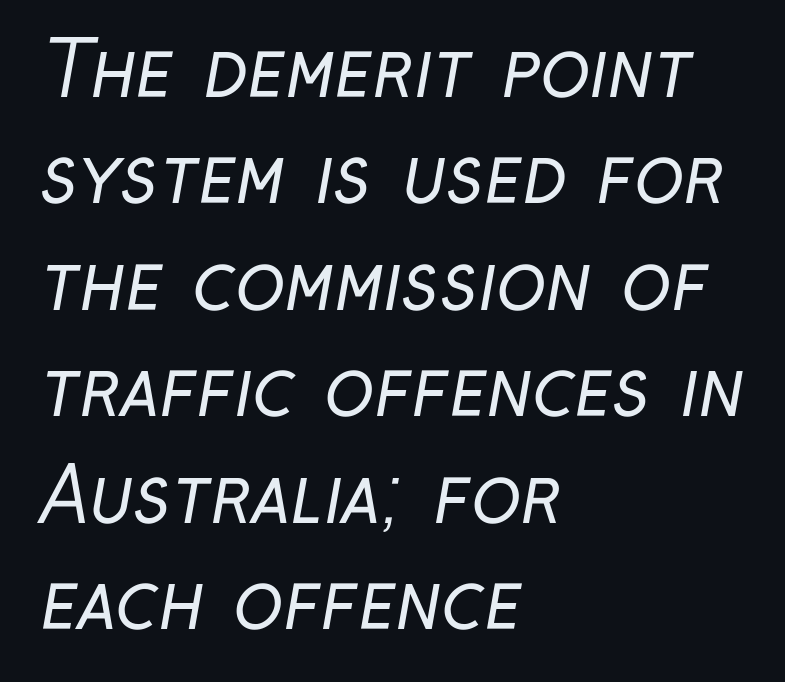
{"serif": "no", "bold": "no", "weight": "regular", "width": "condensed", "stroke_contrast": "low", "x_height": "medium", "monospaced": "no", "underline": "no", "align": "left", "line_spacing": "normal", "line_spacing_ratio": 1.42, "letter_spacing": "normal", "letter_spacing_em": 0.0, "glyph_px": 75}
